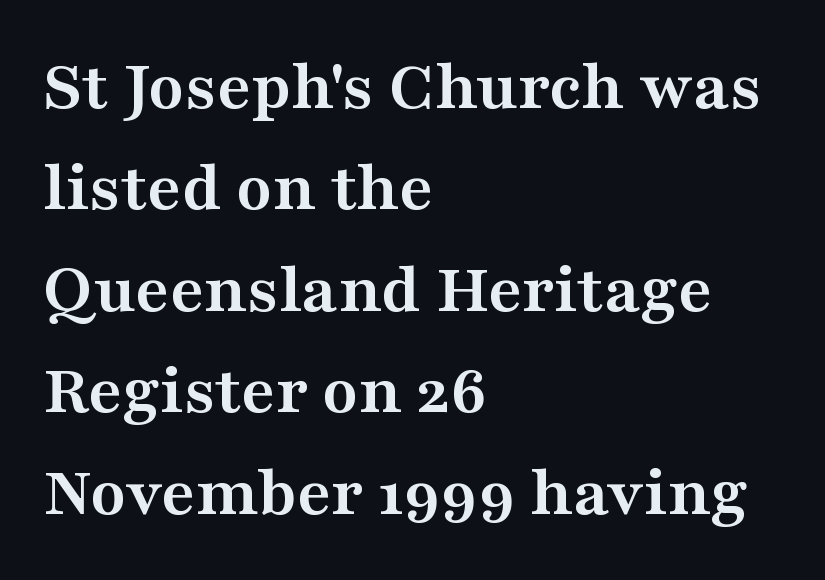
The image shows 73 px semibold, wide serif type, upright; set left-aligned, normal line spacing (1.39x), normal letter spacing, not underlined; medium stroke contrast and a medium x-height.
